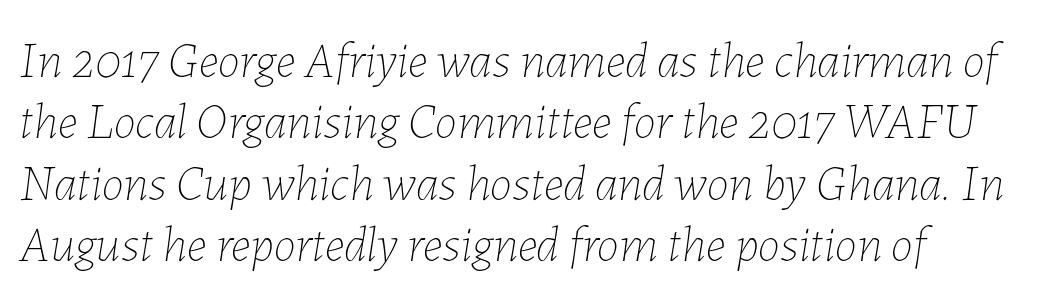
{"italic": "yes", "lean": "right", "slant_degrees": 7, "bold": "no", "weight": "thin", "width": "normal", "stroke_contrast": "low", "x_height": "medium", "monospaced": "no", "underline": "no", "align": "left", "line_spacing_ratio": 1.23, "letter_spacing": "normal", "letter_spacing_em": 0.0, "glyph_px": 50}
